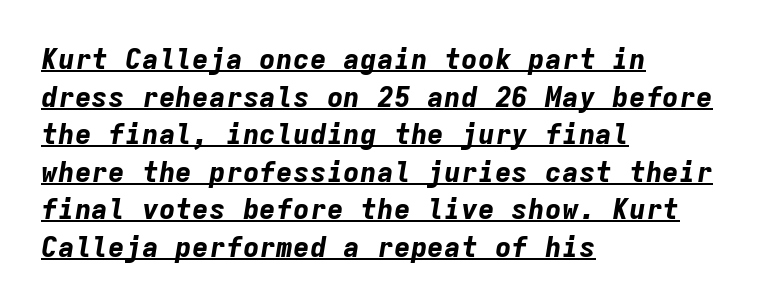
The compositor pushed each line to the left boundary. Descenders here cross a horizontal rule under the line. The type is set solid horizontally, with unmodified tracking. Leading matches the norm, producing a regular column. Spacing verdict: monospaced, one width for all characters. The typesetting leans heavy: a genuine bold.
